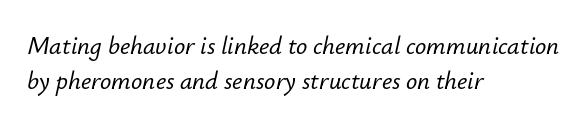
The image shows 25 px text type, italic (leaning right); set left-aligned, normal line spacing (1.39x), normal letter spacing, not underlined.
